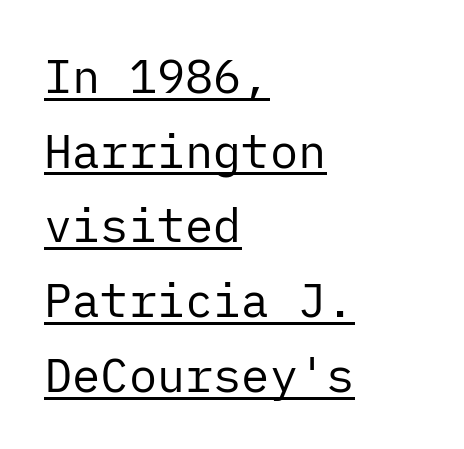
The image shows 47 px regular-weight sans-serif type, upright; set left-aligned, normal line spacing (1.59x), normal letter spacing, underlined; low stroke contrast and a medium x-height.
